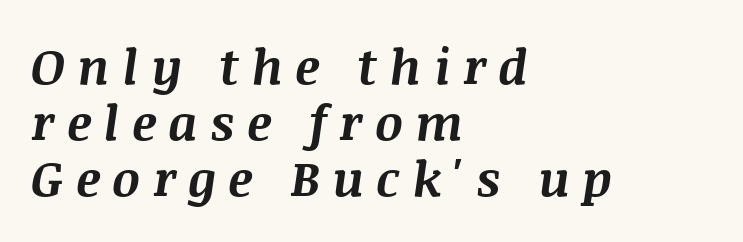
The image shows 49 px bold type, italic (leaning right); set left-aligned, tight line spacing (1.14x), unusually wide letter spacing (+0.25 em), not underlined; medium stroke contrast and a large x-height.
